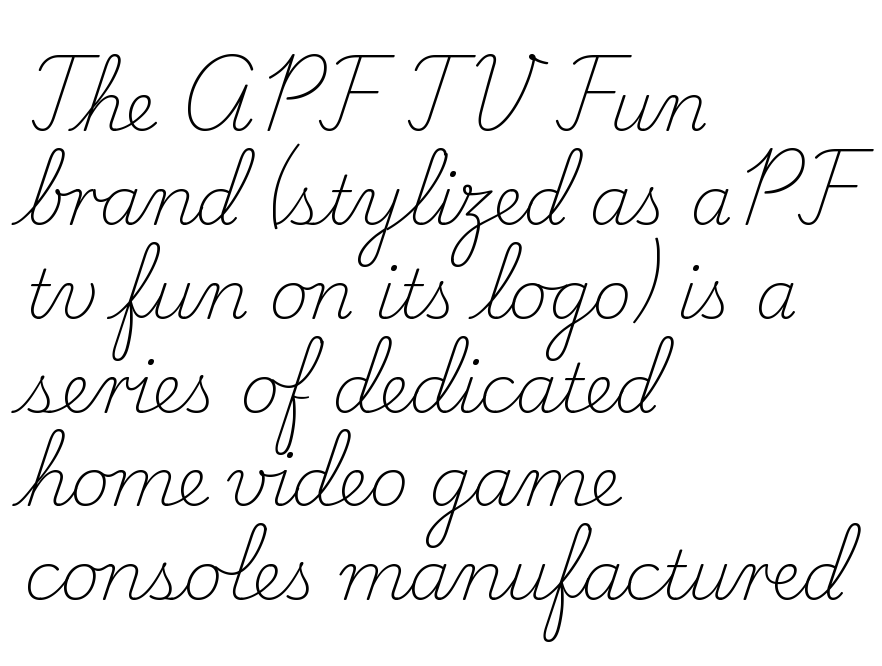
The leading is moderate, giving the passage an even texture. What stands out about the letter spacing? Nothing — it is the standard amount. The typesetting does not lean heavy: it is not bold. The lines are quadded left. The zone under the glyphs is completely vacant.
